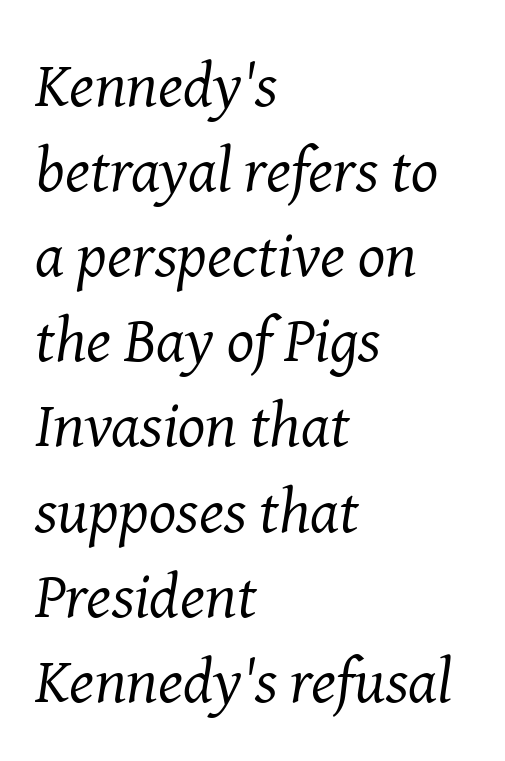
The image shows 64 px regular-weight serif type, italic (leaning right); set left-aligned, normal line spacing (1.33x), normal letter spacing, not underlined; medium stroke contrast and a medium x-height.
